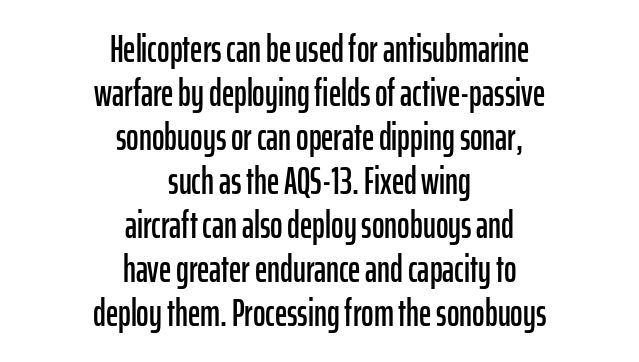
The image shows 38 px condensed sans-serif type, upright; set centered, line spacing 1.16x, normal letter spacing, not underlined; low stroke contrast and a medium x-height.
